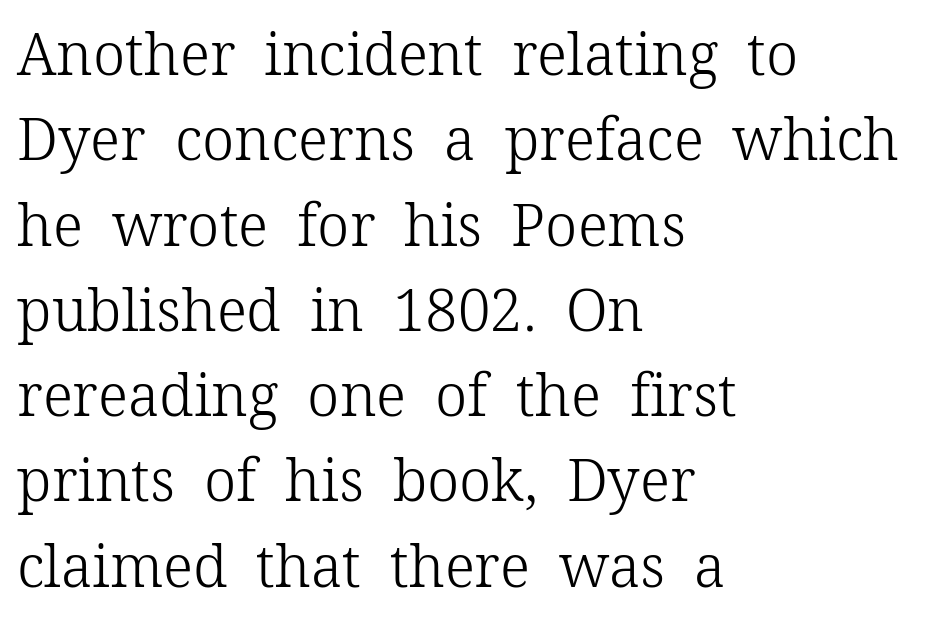
Heaviness? Minimal to ordinary, like unemphasized prose. The space directly below the letters is spotless. Horizontally, the lines are justified to the leading edge only. No italicization has been applied; the sample stays upright. You could not count columns in this text — the font is proportionally spaced.
